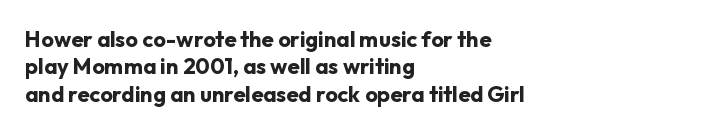
Q: Is the text bold? A: Yes.
Q: Is the text italic (slanted)? A: No, it is upright.
Q: Is the text underlined? A: No.
Q: How is the paragraph aligned? A: Left-aligned.
Q: Is the spacing between letters normal or unusually wide? A: Normal.
Q: Is the spacing between lines tight, normal or loose? A: Normal.
